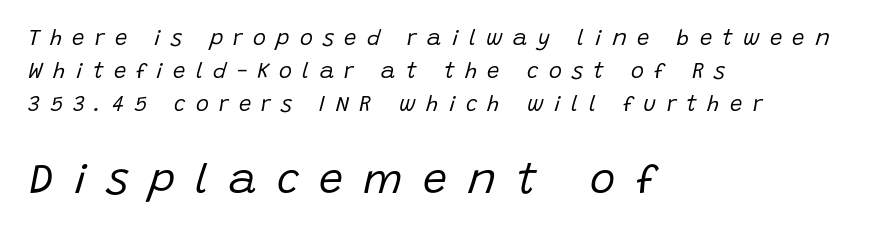
{"italic": "yes", "lean": "right", "slant_degrees": 15, "bold": "no", "weight": "regular", "width": "normal", "stroke_contrast": "low", "x_height": "large", "monospaced": "no", "underline": "no", "align": "left", "line_spacing": "normal", "line_spacing_ratio": 1.5, "letter_spacing": "wide", "letter_spacing_em": 0.47, "larger_block": "second", "size_ratio": 1.95, "glyph_px": 43}
